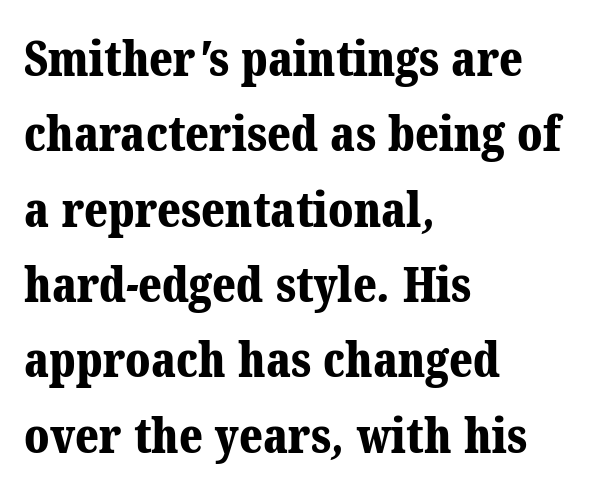
Its strokes are broad and dark, the hallmark of bold type. The face used here is proportionally spaced, like ordinary book or web type. Horizontal alignment here is leftward, the default for most running prose. Look at the bottom of the vertical strokes: they flare into serifs here. In terms of leading, this rendering sits right in the middle.
